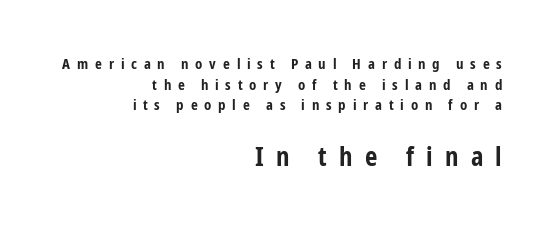
The lines in this sample share a right terminus and differ only in where they begin. Check under the words: just untouched page. Caption: expanded tracking, letters set apart. Regarding leading, the lines here are spaced in the standard way. These lines carry a lot of weight — the face is fully bold.
